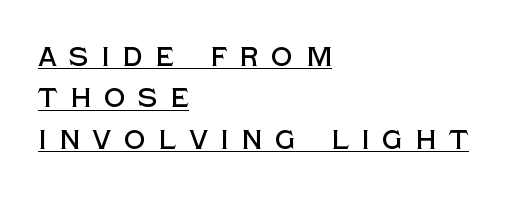
The image shows 27 px text type, upright; set left-aligned, normal line spacing (1.53x), unusually wide letter spacing (+0.46 em), underlined.
